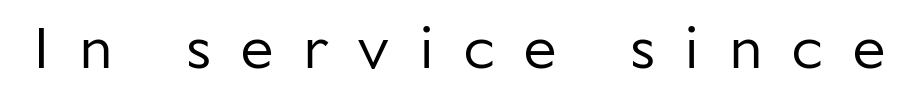
The image shows 60 px regular-weight sans-serif type, upright; set unusually wide letter spacing (+0.48 em), not underlined; low stroke contrast and a medium x-height.
